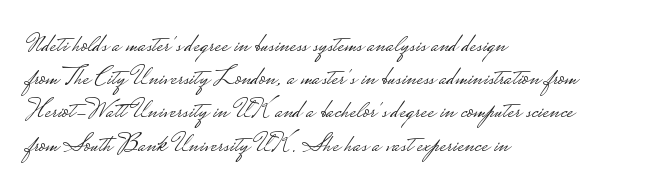
The image shows 27 px text type; set left-aligned, line spacing 1.23x, normal letter spacing, not underlined.
